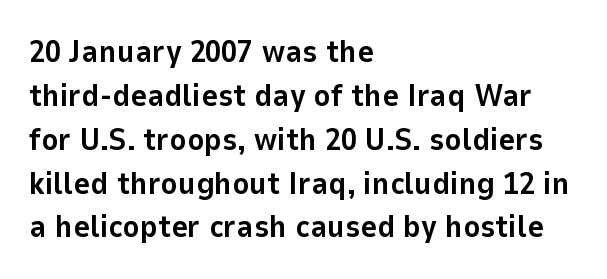
{"serif": "no", "italic": "no", "bold": "yes", "weight": "bold", "width": "normal", "stroke_contrast": "low", "x_height": "medium", "monospaced": "no", "underline": "no", "align": "left", "line_spacing": "normal", "line_spacing_ratio": 1.37, "letter_spacing": "normal", "letter_spacing_em": 0.0, "glyph_px": 32}
